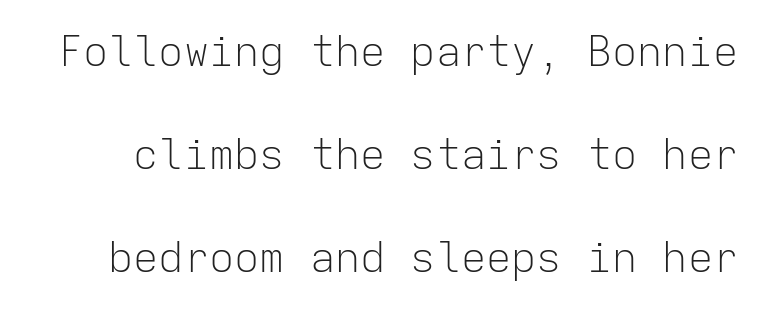
Q: Is the text bold? A: No.
Q: Is the text italic (slanted)? A: No, it is upright.
Q: Is the typeface a serif or a sans-serif typeface? A: Sans-serif.
Q: Is the text underlined? A: No.
Q: Is the spacing between letters normal or unusually wide? A: Normal.
Q: Is the spacing between lines tight, normal or loose? A: Loose.
Q: Width (condensed, normal, or wide)? A: Normal.
Q: Stroke contrast? A: Low.
Q: x-height? A: Medium.
Q: Monospaced? A: Yes.
